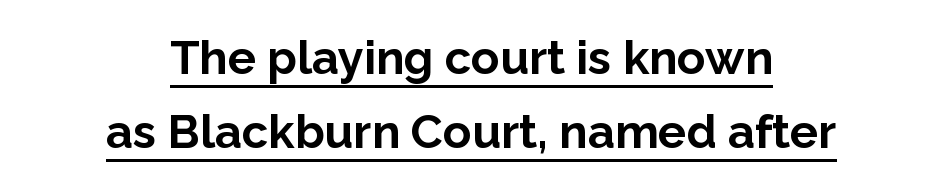
{"serif": "no", "italic": "no", "bold": "yes", "weight": "bold", "width": "normal", "stroke_contrast": "low", "x_height": "medium", "monospaced": "no", "underline": "yes", "align": "center", "line_spacing": "normal", "line_spacing_ratio": 1.57, "letter_spacing": "normal", "letter_spacing_em": 0.0, "glyph_px": 47}
